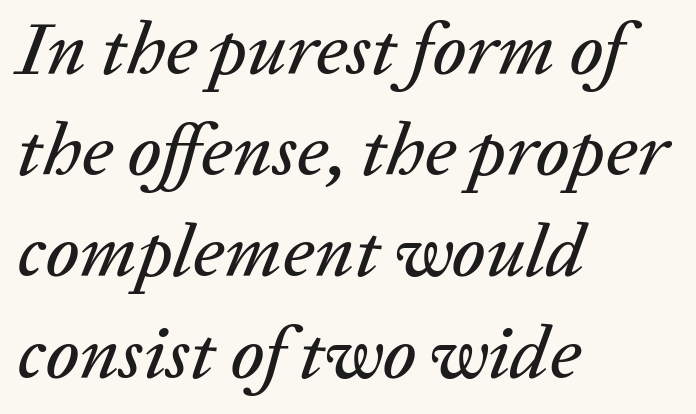
{"italic": "yes", "lean": "right", "slant_degrees": 20, "width": "normal", "stroke_contrast": "low", "x_height": "medium", "monospaced": "no", "underline": "no", "align": "left", "line_spacing": "normal", "line_spacing_ratio": 1.35, "letter_spacing": "normal", "letter_spacing_em": 0.0, "glyph_px": 75}
